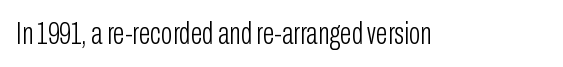
The image shows 31 px light, condensed sans-serif type, upright; set normal letter spacing, not underlined; low stroke contrast and a medium x-height.
